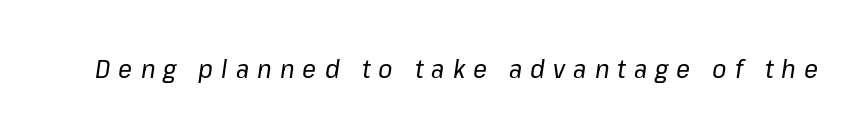
Q: Is the text bold? A: No.
Q: Is the text italic (slanted)? A: Yes, it leans right by about 8 degrees.
Q: Is the text underlined? A: No.
Q: Is the spacing between letters normal or unusually wide? A: Unusually wide.
